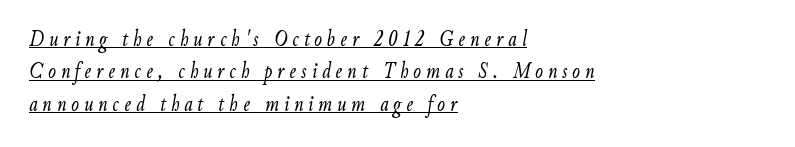
{"italic": "yes", "lean": "right", "slant_degrees": 9, "bold": "no", "underline": "yes", "align": "left", "line_spacing": "normal", "line_spacing_ratio": 1.41, "letter_spacing": "wide", "letter_spacing_em": 0.22, "glyph_px": 23}
